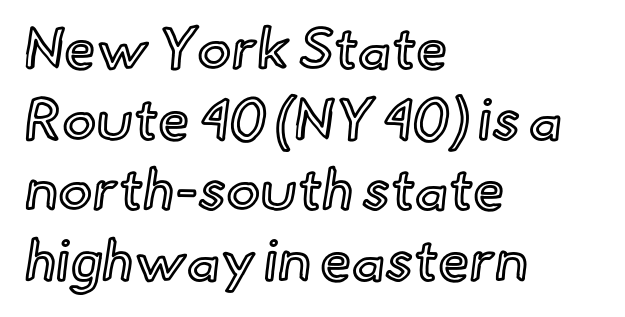
Q: Is the text italic (slanted)? A: Yes.
Q: Is the text underlined? A: No.
Q: How is the paragraph aligned? A: Left-aligned.
Q: Is the spacing between letters normal or unusually wide? A: Normal.
Q: Width (condensed, normal, or wide)? A: Normal.
Q: x-height? A: Small.
Q: Monospaced? A: No.
